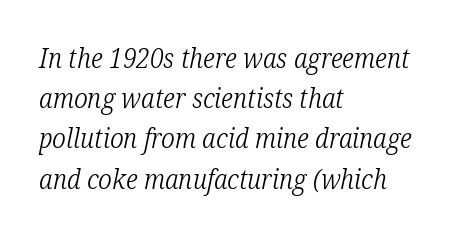
Q: Is the text bold? A: No.
Q: Is the text italic (slanted)? A: Yes, it leans right by about 12 degrees.
Q: Is the text underlined? A: No.
Q: How is the paragraph aligned? A: Left-aligned.
Q: Is the spacing between letters normal or unusually wide? A: Normal.
Q: Is the spacing between lines tight, normal or loose? A: Normal.
